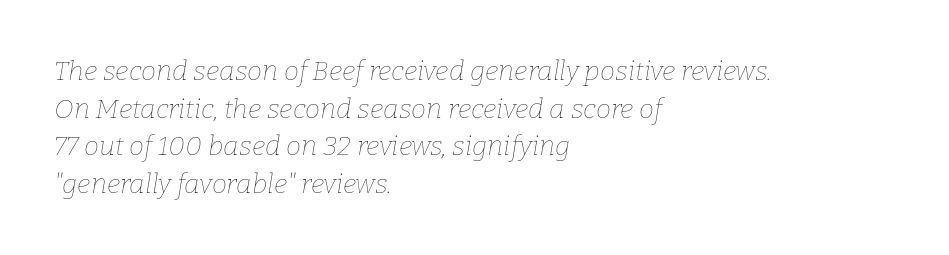
The letterforms sit shoulder to shoulder at normal distance. Stroke mass is kept to a normal reading level or below. Honestly, there is no underline to notice here at all. Style check: oblique. The space between consecutive lines is moderate.
